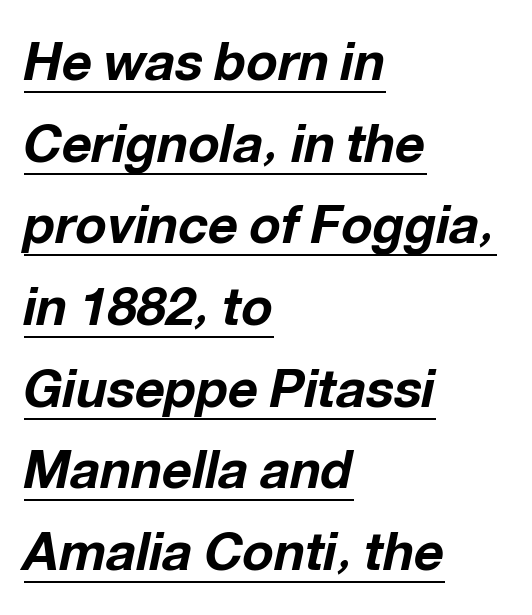
Q: Is the text bold? A: Yes.
Q: Is the text italic (slanted)? A: Yes, it leans right by about 12 degrees.
Q: Is the text underlined? A: Yes.
Q: How is the paragraph aligned? A: Left-aligned.
Q: Is the spacing between letters normal or unusually wide? A: Normal.
Q: Is the spacing between lines tight, normal or loose? A: Normal.
Q: Width (condensed, normal, or wide)? A: Normal.
Q: Stroke contrast? A: Low.
Q: x-height? A: Medium.
Q: Monospaced? A: No.
